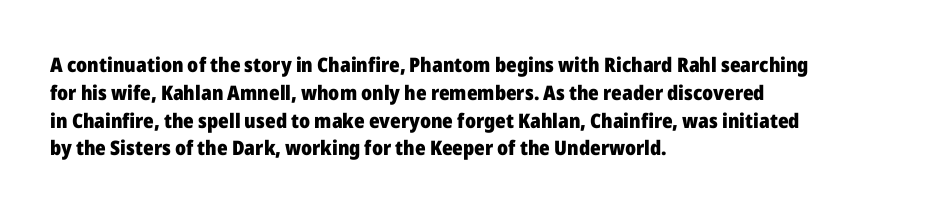
Is there any slant? The stems are plumb. Notice how thick the strokes are: this is what a full bold looks like. The vertical gap from one line to the next is medium. Leftover space on each line is placed entirely after the last word. The zone under the glyphs is completely vacant.
